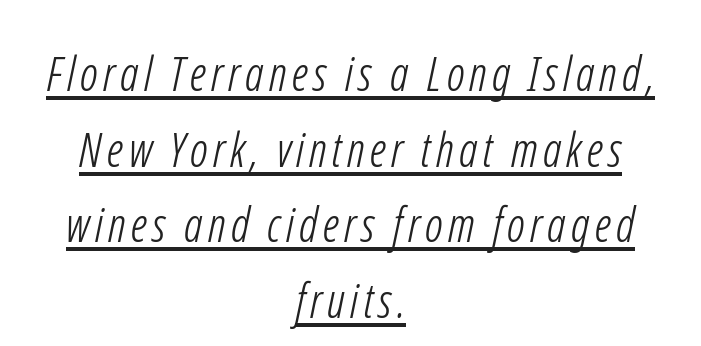
Where is the straight margin? There isn't one; the lines are centered. The strokes carry an ordinary text weight at most. Observe the absence of serifs on each vertical stroke in this sample. You could not count columns in this text — the font is proportionally spaced. Honestly, the row spacing looks completely unremarkable. Underlined type.
